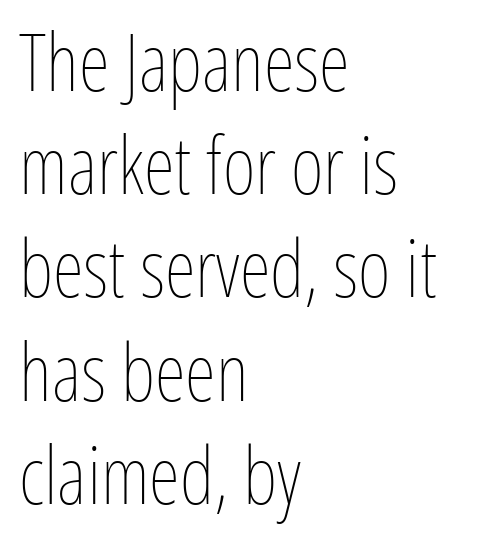
{"italic": "no", "bold": "no", "weight": "thin", "width": "condensed", "stroke_contrast": "low", "x_height": "medium", "monospaced": "no", "underline": "no", "align": "left", "line_spacing": "normal", "line_spacing_ratio": 1.29, "letter_spacing": "normal", "letter_spacing_em": 0.0, "glyph_px": 80}
